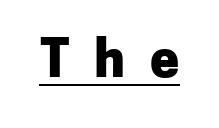
How are the letters spaced? Widely, with obvious added tracking. Nope, not italic — everything's standing straight. Note the varied advance widths — an 'i' is clearly narrower than an 'm'. Each glyph is drawn with heavy, bold strokes.
